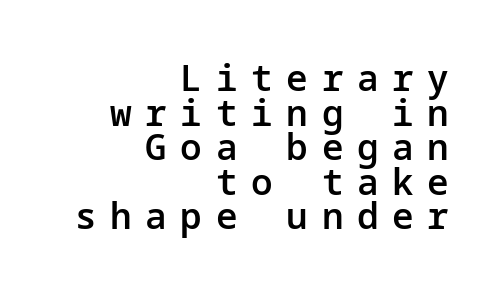
Q: Is the text bold? A: Semi-bold.
Q: Is the text italic (slanted)? A: No, it is upright.
Q: Is the typeface a serif or a sans-serif typeface? A: Sans-serif.
Q: Is the text underlined? A: No.
Q: How is the paragraph aligned? A: Right-aligned.
Q: Is the spacing between letters normal or unusually wide? A: Unusually wide.
Q: Is the spacing between lines tight, normal or loose? A: Tight.
Q: Width (condensed, normal, or wide)? A: Normal.
Q: Stroke contrast? A: Low.
Q: x-height? A: Medium.
